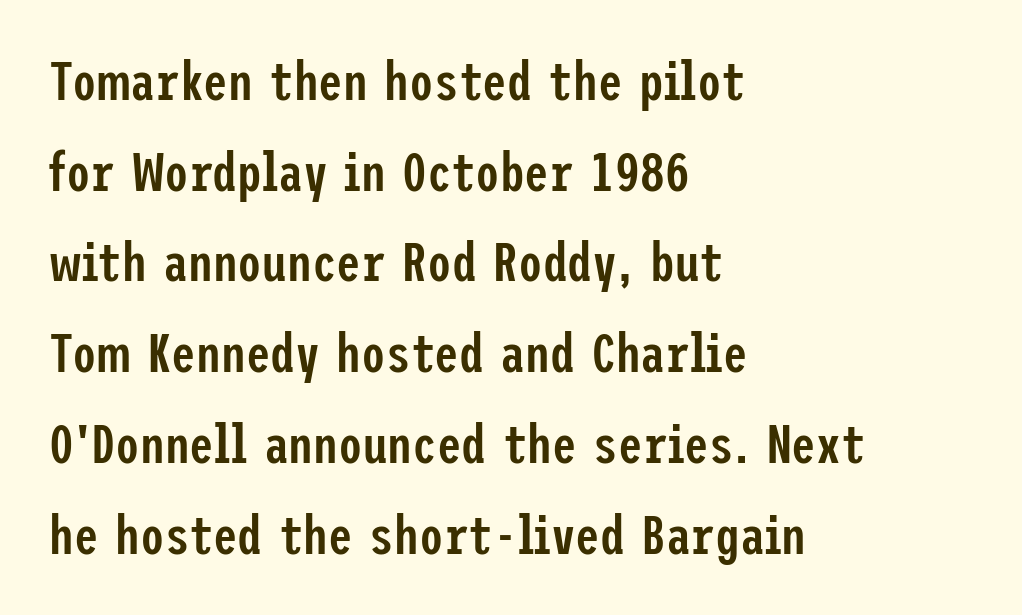
The specimen reads as upright at a glance. A semibold gives these letters moderate extra thickness, short of bold. Left-aligned paragraph, ragged on the right. Summary of vertical rhythm: regular, with standard interline spacing. Serif or sans? Sans — the stroke terminals are bare.
